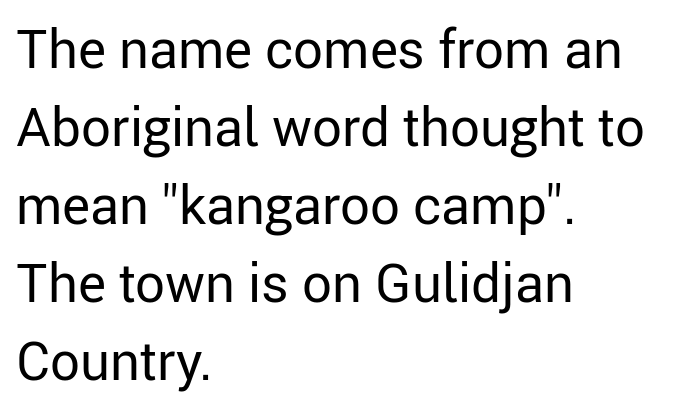
The image shows 53 px regular-weight sans-serif type, upright; set left-aligned, normal line spacing (1.47x), normal letter spacing, not underlined; low stroke contrast and a medium x-height.
